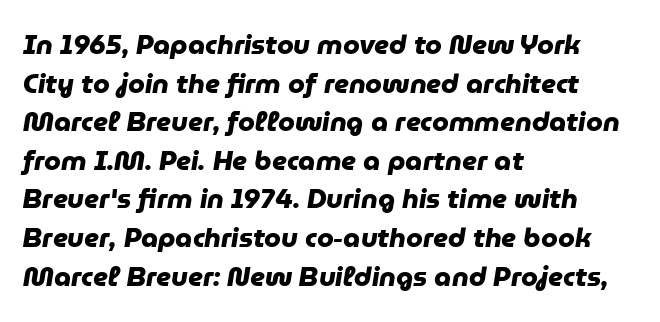
{"bold": "yes", "underline": "no", "align": "left", "line_spacing": "normal", "line_spacing_ratio": 1.43, "letter_spacing": "normal", "letter_spacing_em": 0.0, "glyph_px": 27}
